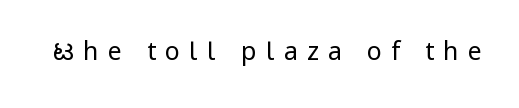
The image shows 25 px text type, upright; set unusually wide letter spacing (+0.37 em), not underlined.
